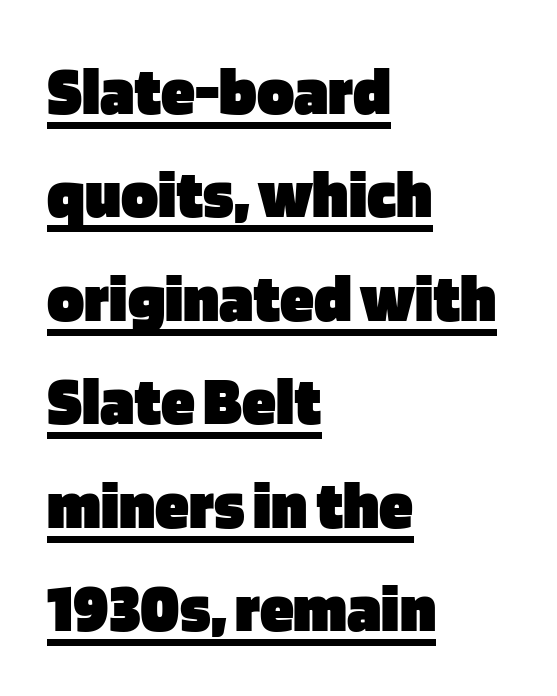
Q: Is the text bold? A: Yes.
Q: Is the text italic (slanted)? A: No, it is upright.
Q: Is the typeface a serif or a sans-serif typeface? A: Sans-serif.
Q: Is the text underlined? A: Yes.
Q: How is the paragraph aligned? A: Left-aligned.
Q: Is the spacing between letters normal or unusually wide? A: Normal.
Q: Is the spacing between lines tight, normal or loose? A: Normal.
Q: Width (condensed, normal, or wide)? A: Normal.
Q: Stroke contrast? A: Low.
Q: x-height? A: Large.
Q: Monospaced? A: No.
